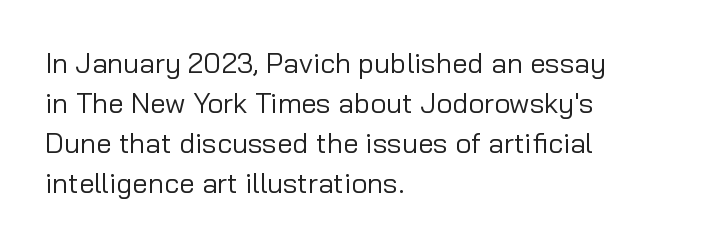
Q: Is the text bold? A: No.
Q: Is the text italic (slanted)? A: No, it is upright.
Q: Is the typeface a serif or a sans-serif typeface? A: Sans-serif.
Q: Is the text underlined? A: No.
Q: How is the paragraph aligned? A: Left-aligned.
Q: Is the spacing between letters normal or unusually wide? A: Normal.
Q: Is the spacing between lines tight, normal or loose? A: Normal.
Q: Width (condensed, normal, or wide)? A: Normal.
Q: Stroke contrast? A: Low.
Q: x-height? A: Medium.
Q: Monospaced? A: No.
